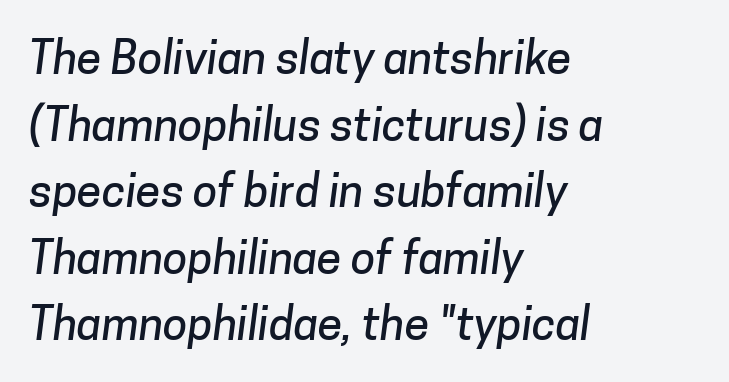
Q: Is the typeface a serif or a sans-serif typeface? A: Sans-serif.
Q: Is the text underlined? A: No.
Q: How is the paragraph aligned? A: Left-aligned.
Q: Is the spacing between letters normal or unusually wide? A: Normal.
Q: Is the spacing between lines tight, normal or loose? A: Normal.
Q: Width (condensed, normal, or wide)? A: Normal.
Q: Stroke contrast? A: Low.
Q: x-height? A: Medium.
Q: Monospaced? A: No.
